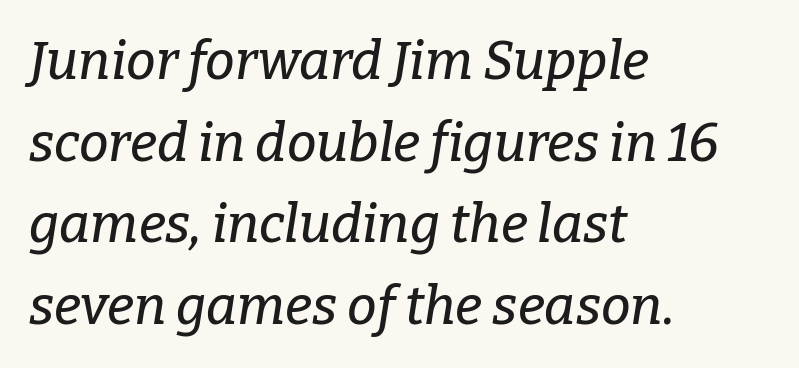
The image shows 53 px serif type, italic (leaning right); set left-aligned, normal line spacing (1.54x), normal letter spacing, not underlined; low stroke contrast and a medium x-height.
